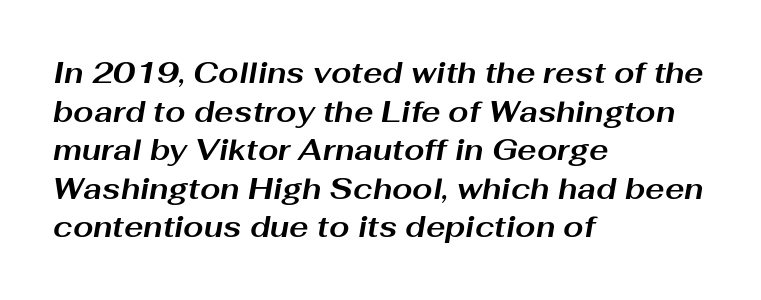
The image shows 29 px bold, wide type, italic (leaning right); set left-aligned, normal line spacing (1.33x), normal letter spacing, not underlined; medium stroke contrast and a medium x-height.
